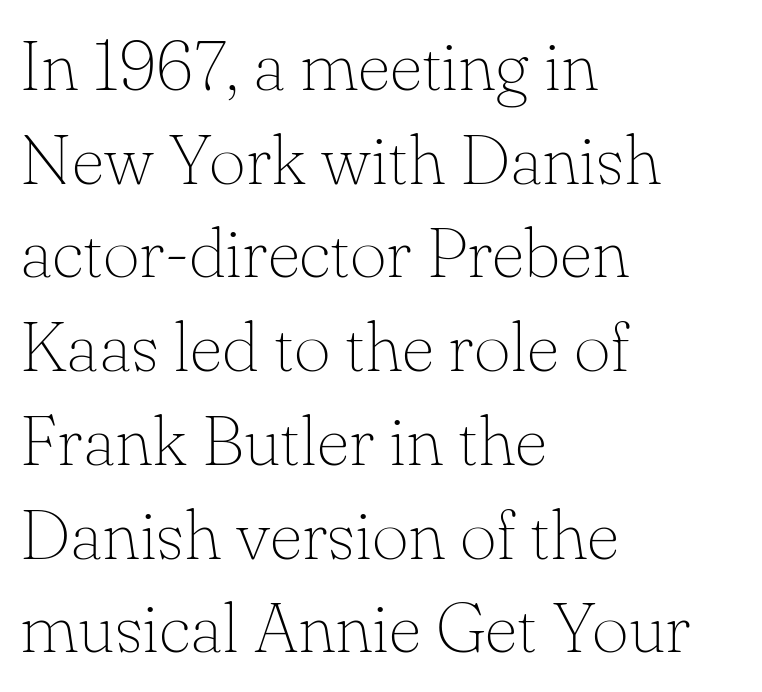
What kind of face is this? One with serifs. Each new line begins a customary step beneath the previous one. A typesetter would mark this as roman, not italic. The rendering uses natural spacing where letterforms have individual widths.
